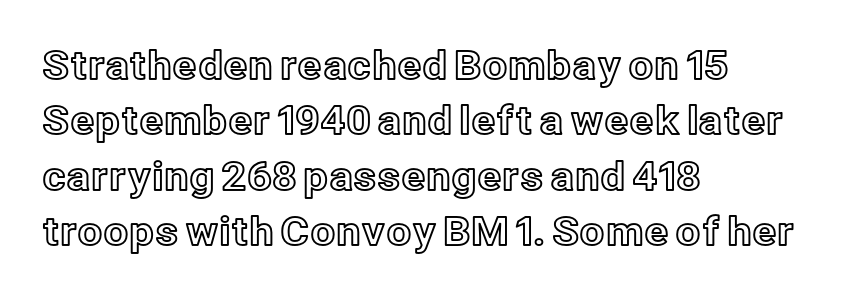
Notice how the stems are strictly vertical — no italics here. Quick note: interline space is typical. The rendering anchors every line to the left-hand side. The tracking reads as untouched default to a designer's eye. The rendering uses natural spacing where letterforms have individual widths. The space beneath each line is pristine and unruled.
